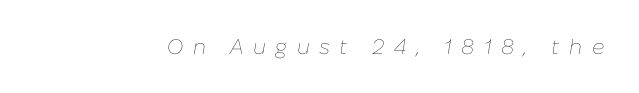
{"italic": "yes", "lean": "right", "slant_degrees": 10, "bold": "no", "underline": "no", "letter_spacing": "wide", "letter_spacing_em": 0.45, "glyph_px": 21}
